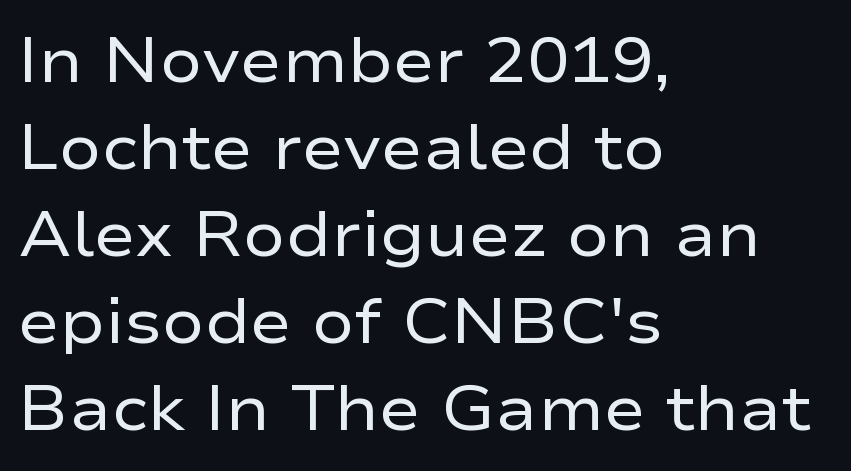
{"serif": "no", "italic": "no", "bold": "no", "weight": "regular", "width": "wide", "stroke_contrast": "low", "x_height": "medium", "monospaced": "no", "underline": "no", "align": "left", "line_spacing": "normal", "line_spacing_ratio": 1.38, "letter_spacing": "normal", "letter_spacing_em": 0.0, "glyph_px": 63}
